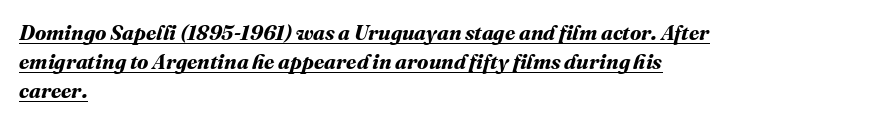
{"bold": "yes", "underline": "yes", "align": "left", "line_spacing": "normal", "line_spacing_ratio": 1.37, "letter_spacing": "normal", "letter_spacing_em": 0.0, "glyph_px": 21}
